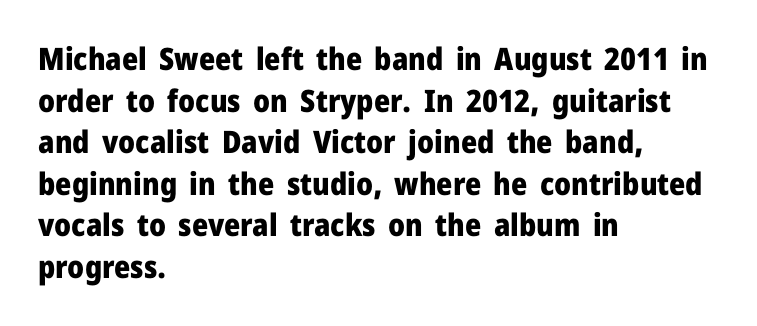
The image shows 31 px heavy sans-serif type, upright; set left-aligned, normal line spacing (1.34x), normal letter spacing, not underlined; low stroke contrast and a medium x-height.
